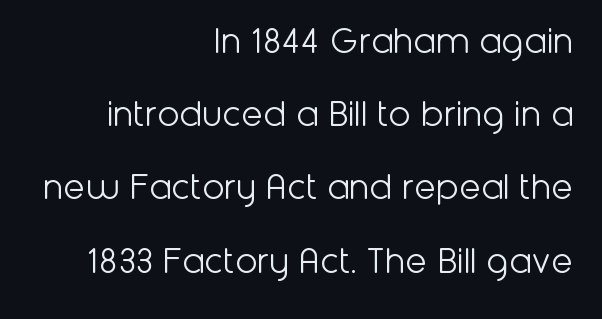
The image shows 40 px light sans-serif type, upright; set right-aligned, line spacing 1.83x, normal letter spacing, not underlined; low stroke contrast and a medium x-height.
